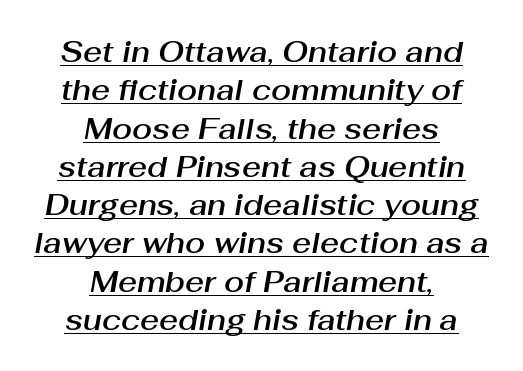
Q: Is the text italic (slanted)? A: Yes, it leans right by about 10 degrees.
Q: Is the text underlined? A: Yes.
Q: How is the paragraph aligned? A: Centered.
Q: Is the spacing between letters normal or unusually wide? A: Normal.
Q: Is the spacing between lines tight, normal or loose? A: Normal.
Q: Width (condensed, normal, or wide)? A: Normal.
Q: Stroke contrast? A: Medium.
Q: x-height? A: Medium.
Q: Monospaced? A: No.
